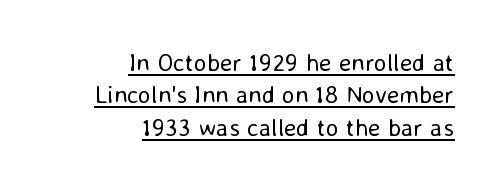
The image shows 25 px text type, upright; set right-aligned, normal line spacing (1.3x), normal letter spacing, underlined.
